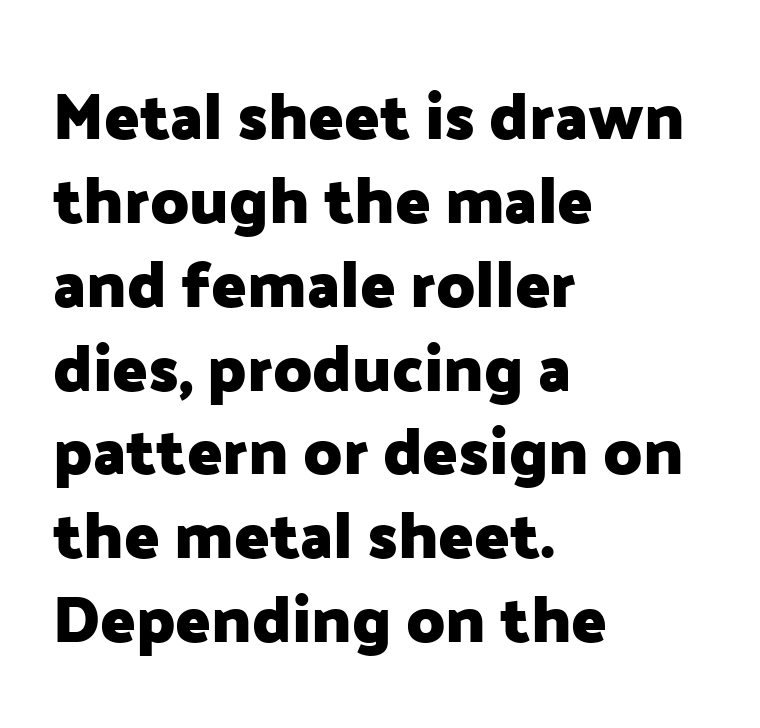
Q: Is the text bold? A: Yes.
Q: Is the text italic (slanted)? A: No, it is upright.
Q: Is the typeface a serif or a sans-serif typeface? A: Sans-serif.
Q: Is the text underlined? A: No.
Q: How is the paragraph aligned? A: Left-aligned.
Q: Is the spacing between letters normal or unusually wide? A: Normal.
Q: Is the spacing between lines tight, normal or loose? A: Normal.
Q: Width (condensed, normal, or wide)? A: Normal.
Q: Stroke contrast? A: Low.
Q: x-height? A: Medium.
Q: Monospaced? A: No.
